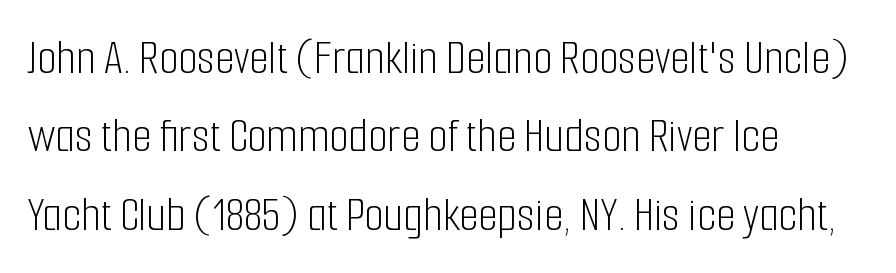
Q: Is the text bold? A: No.
Q: Is the text italic (slanted)? A: No, it is upright.
Q: Is the typeface a serif or a sans-serif typeface? A: Sans-serif.
Q: Is the text underlined? A: No.
Q: How is the paragraph aligned? A: Left-aligned.
Q: Is the spacing between letters normal or unusually wide? A: Normal.
Q: Is the spacing between lines tight, normal or loose? A: Normal.
Q: Width (condensed, normal, or wide)? A: Condensed.
Q: Stroke contrast? A: Low.
Q: x-height? A: Medium.
Q: Monospaced? A: No.
